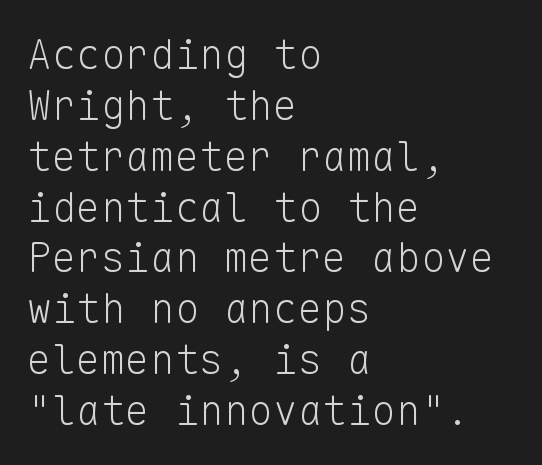
{"serif": "no", "italic": "no", "bold": "no", "weight": "light", "width": "normal", "stroke_contrast": "low", "x_height": "medium", "monospaced": "yes", "underline": "no", "align": "left", "line_spacing_ratio": 1.24, "letter_spacing": "normal", "letter_spacing_em": 0.0, "glyph_px": 41}
